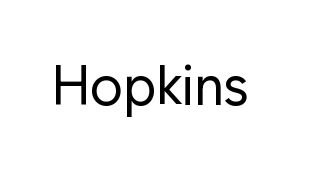
Q: Is the text bold? A: No.
Q: Is the text italic (slanted)? A: No, it is upright.
Q: Is the typeface a serif or a sans-serif typeface? A: Sans-serif.
Q: Is the text underlined? A: No.
Q: Is the spacing between letters normal or unusually wide? A: Normal.
Q: Width (condensed, normal, or wide)? A: Normal.
Q: Stroke contrast? A: Low.
Q: x-height? A: Medium.
Q: Monospaced? A: No.
